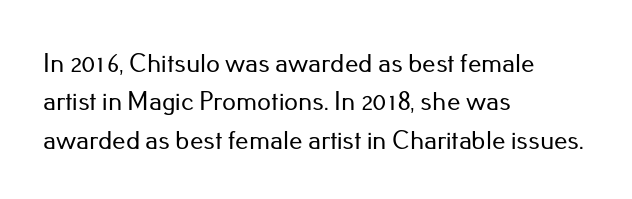
The image shows 27 px text type, upright; set left-aligned, normal line spacing (1.42x), normal letter spacing, not underlined.
